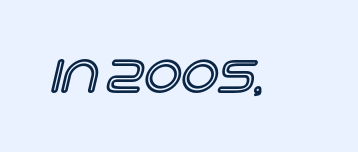
Q: Is the text italic (slanted)? A: Yes.
Q: Is the text underlined? A: No.
Q: Is the spacing between letters normal or unusually wide? A: Normal.
Q: Width (condensed, normal, or wide)? A: Normal.
Q: x-height? A: Large.
Q: Monospaced? A: No.
